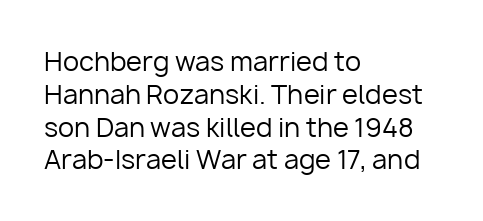
The image shows 26 px text type, upright; set left-aligned, normal line spacing (1.26x), normal letter spacing, not underlined.
